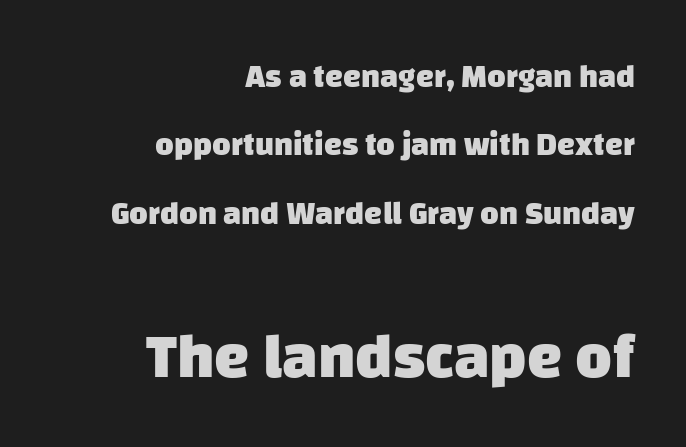
The image shows 63 px heavy sans-serif type; set right-aligned, loose line spacing (2.14x), normal letter spacing, not underlined; the second (bottom) block is 1.97x larger; low stroke contrast and a large x-height.
